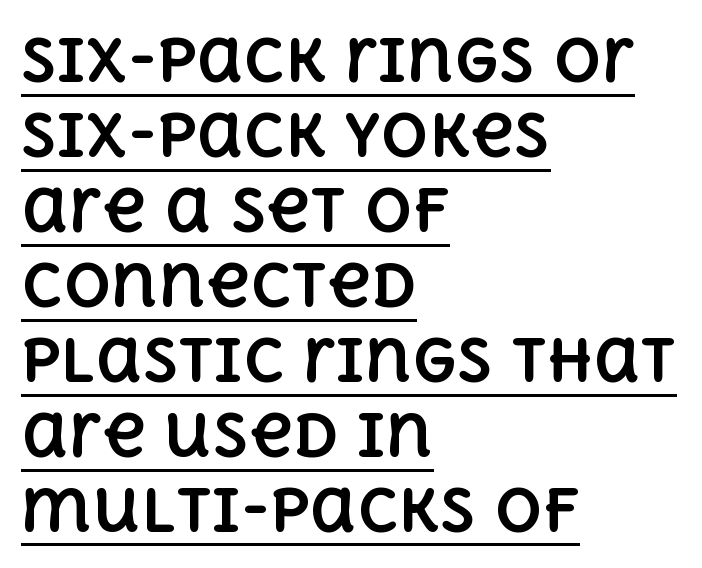
If you drew a line through each stem, it would be perfectly vertical. Notice how a bar underscores the lettering throughout. Words appear dense and cohesive because spacing is normal. Is the type bold? Yes — the strokes are clearly thick and heavy.
